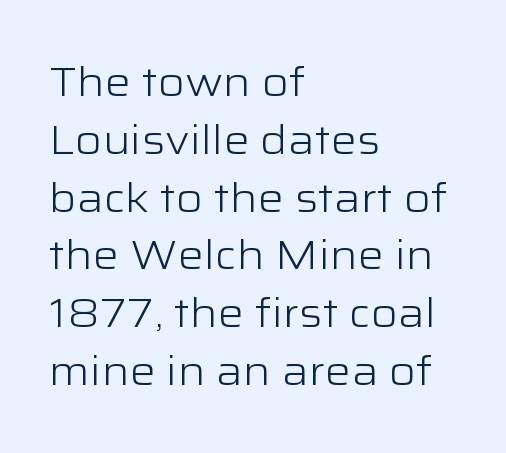
Q: Is the text bold? A: No.
Q: Is the text italic (slanted)? A: No, it is upright.
Q: Is the typeface a serif or a sans-serif typeface? A: Sans-serif.
Q: Is the text underlined? A: No.
Q: How is the paragraph aligned? A: Left-aligned.
Q: Is the spacing between letters normal or unusually wide? A: Normal.
Q: Is the spacing between lines tight, normal or loose? A: Normal.
Q: Width (condensed, normal, or wide)? A: Wide.
Q: Stroke contrast? A: Low.
Q: x-height? A: Medium.
Q: Monospaced? A: No.
